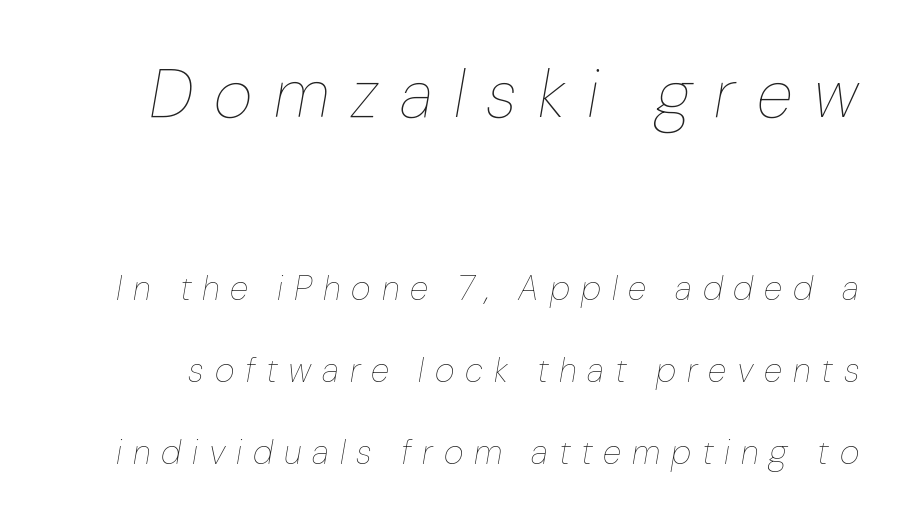
{"italic": "yes", "lean": "right", "slant_degrees": 10, "bold": "no", "weight": "thin", "width": "normal", "stroke_contrast": "low", "x_height": "medium", "monospaced": "no", "underline": "no", "line_spacing": "loose", "line_spacing_ratio": 2.42, "letter_spacing": "wide", "letter_spacing_em": 0.32, "larger_block": "first", "size_ratio": 1.97, "glyph_px": 67}
